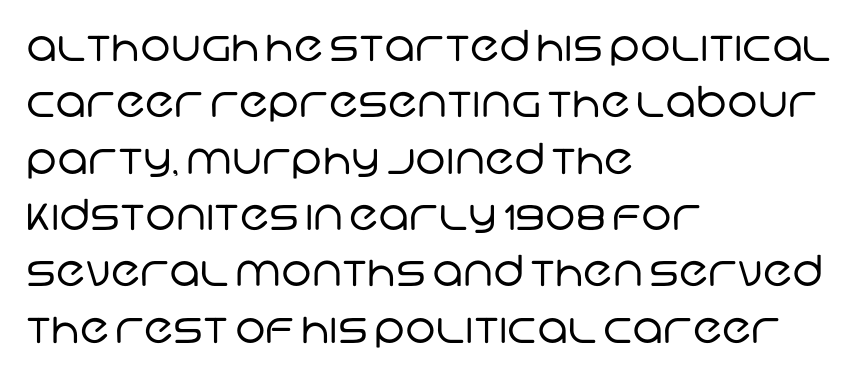
The image shows 43 px regular-weight sans-serif type; set left-aligned, normal line spacing (1.31x), normal letter spacing, not underlined; low stroke contrast and a large x-height.
